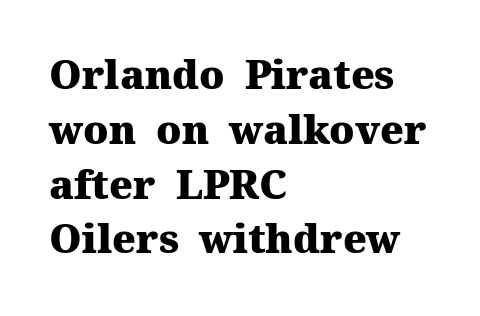
{"serif": "yes", "italic": "no", "bold": "yes", "weight": "heavy", "width": "normal", "stroke_contrast": "medium", "x_height": "medium", "monospaced": "no", "underline": "no", "align": "left", "line_spacing": "normal", "line_spacing_ratio": 1.37, "letter_spacing": "normal", "letter_spacing_em": 0.0, "glyph_px": 40}
